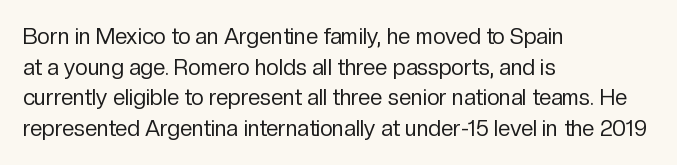
Q: Is the text bold? A: No.
Q: Is the text italic (slanted)? A: No, it is upright.
Q: Is the text underlined? A: No.
Q: How is the paragraph aligned? A: Left-aligned.
Q: Is the spacing between letters normal or unusually wide? A: Normal.
Q: Is the spacing between lines tight, normal or loose? A: Normal.
